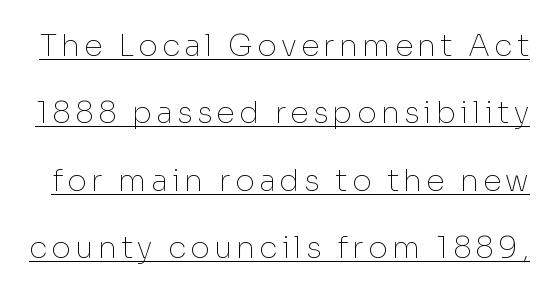
The image shows 30 px thin sans-serif type, upright; set loose line spacing (2.25x), underlined; low stroke contrast and a medium x-height.
